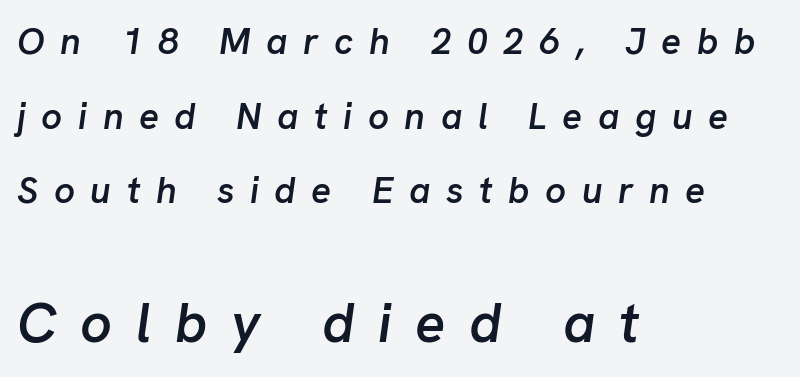
The image shows 56 px semibold type, italic (leaning right); set left-aligned, loose line spacing (2.02x), unusually wide letter spacing (+0.42 em), not underlined; the second (bottom) block is 1.51x larger; low stroke contrast and a medium x-height.
